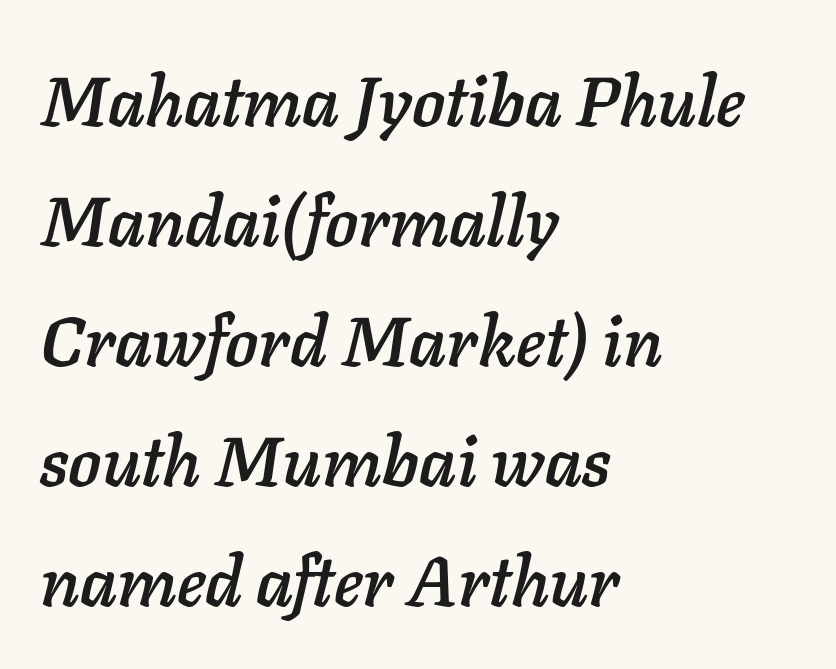
Q: Is the text italic (slanted)? A: Yes, it leans right by about 11 degrees.
Q: Is the text underlined? A: No.
Q: How is the paragraph aligned? A: Left-aligned.
Q: Is the spacing between letters normal or unusually wide? A: Normal.
Q: Width (condensed, normal, or wide)? A: Normal.
Q: Stroke contrast? A: Low.
Q: x-height? A: Medium.
Q: Monospaced? A: No.
